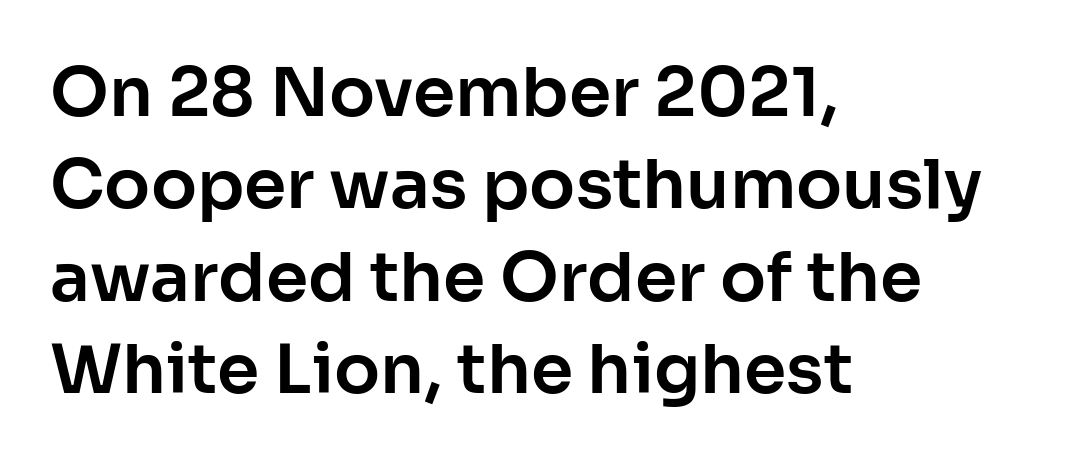
Q: Is the text italic (slanted)? A: No, it is upright.
Q: Is the typeface a serif or a sans-serif typeface? A: Sans-serif.
Q: Is the text underlined? A: No.
Q: How is the paragraph aligned? A: Left-aligned.
Q: Is the spacing between letters normal or unusually wide? A: Normal.
Q: Is the spacing between lines tight, normal or loose? A: Normal.
Q: Width (condensed, normal, or wide)? A: Normal.
Q: Stroke contrast? A: Low.
Q: x-height? A: Medium.
Q: Monospaced? A: No.
